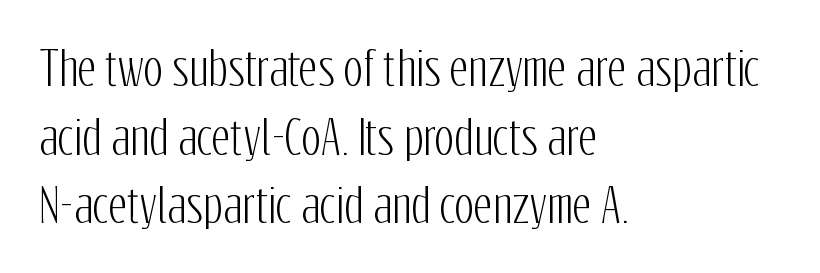
The image shows 46 px condensed sans-serif type, upright; set left-aligned, normal line spacing (1.49x), normal letter spacing, not underlined; low stroke contrast and a medium x-height.
